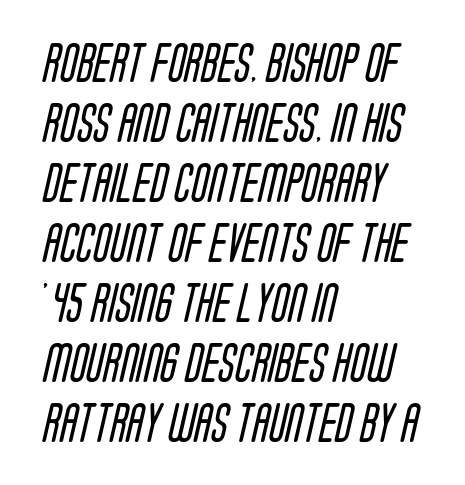
Q: Is the text bold? A: No.
Q: Is the typeface a serif or a sans-serif typeface? A: Sans-serif.
Q: Is the text underlined? A: No.
Q: How is the paragraph aligned? A: Left-aligned.
Q: Is the spacing between letters normal or unusually wide? A: Normal.
Q: Is the spacing between lines tight, normal or loose? A: Normal.
Q: Width (condensed, normal, or wide)? A: Condensed.
Q: Stroke contrast? A: Low.
Q: x-height? A: Large.
Q: Monospaced? A: No.
